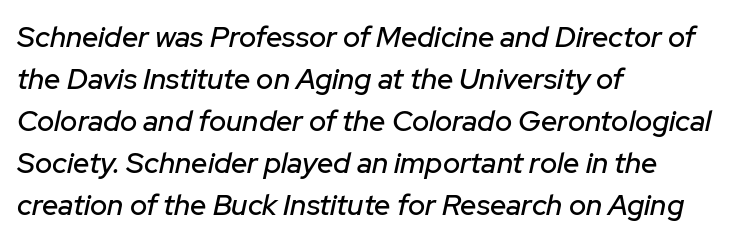
The string is rendered with underlining switched off. This sample uses plain, unmodified letter spacing. A typesetter would call this leading conventional body-copy spacing. Spacing verdict: proportional, widths tailored to each character. The paragraph has a hard left edge and a soft right edge.
